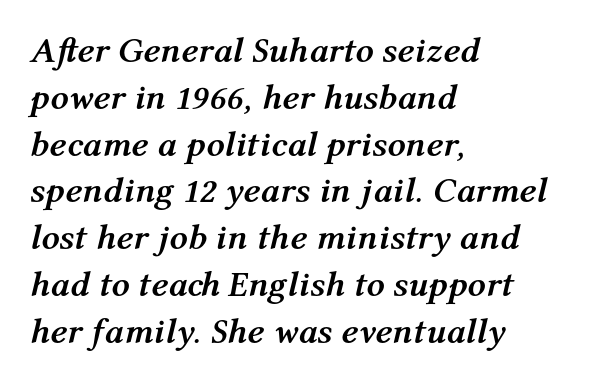
The image shows 36 px semibold type, italic (leaning right); set left-aligned, normal line spacing (1.3x), normal letter spacing, not underlined; medium stroke contrast and a medium x-height.
